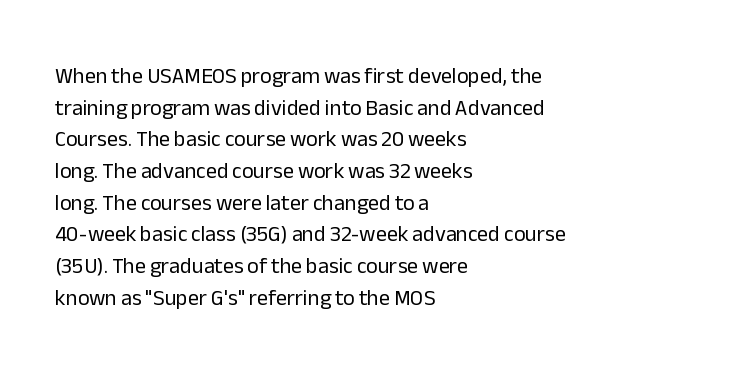
{"italic": "no", "bold": "no", "underline": "no", "align": "left", "line_spacing": "normal", "line_spacing_ratio": 1.44, "letter_spacing": "normal", "letter_spacing_em": 0.0, "glyph_px": 22}
